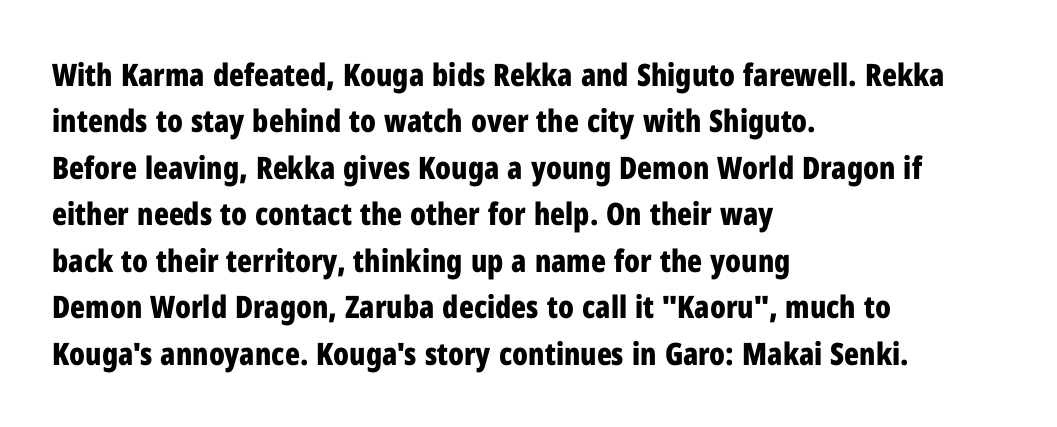
The image shows 31 px bold, condensed sans-serif type, upright; set left-aligned, normal line spacing (1.5x), normal letter spacing, not underlined; low stroke contrast and a medium x-height.
